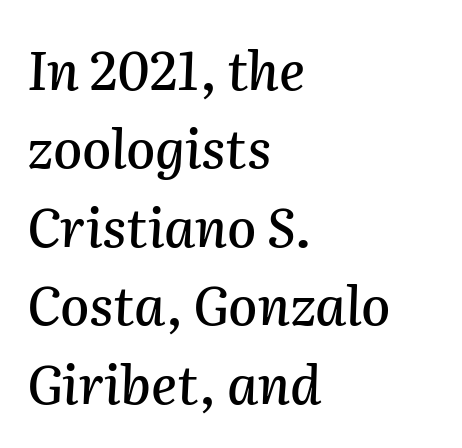
The image shows 53 px text type, italic (leaning right); set left-aligned, normal line spacing (1.48x), normal letter spacing, not underlined; medium stroke contrast and a medium x-height.
